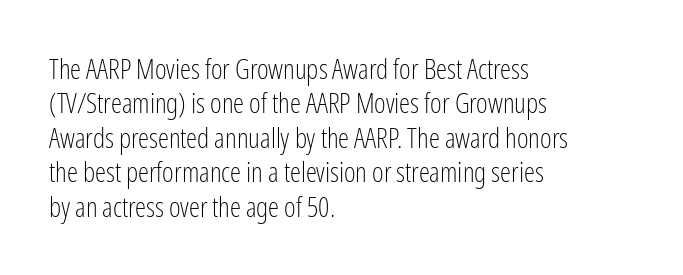
Q: Is the text bold? A: No.
Q: Is the text italic (slanted)? A: No, it is upright.
Q: Is the typeface a serif or a sans-serif typeface? A: Sans-serif.
Q: Is the text underlined? A: No.
Q: How is the paragraph aligned? A: Left-aligned.
Q: Is the spacing between letters normal or unusually wide? A: Normal.
Q: Width (condensed, normal, or wide)? A: Condensed.
Q: Stroke contrast? A: Low.
Q: x-height? A: Medium.
Q: Monospaced? A: No.
